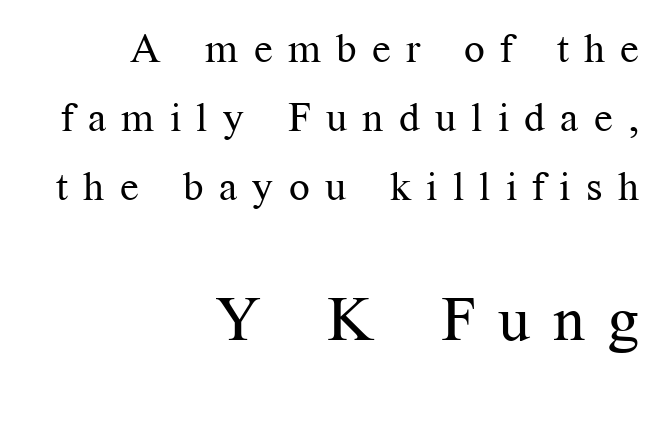
{"serif": "yes", "italic": "no", "bold": "no", "weight": "regular", "width": "normal", "stroke_contrast": "medium", "x_height": "medium", "monospaced": "no", "underline": "no", "align": "right", "line_spacing": "normal", "line_spacing_ratio": 1.68, "letter_spacing": "wide", "letter_spacing_em": 0.37, "larger_block": "second", "size_ratio": 1.51, "glyph_px": 62}
